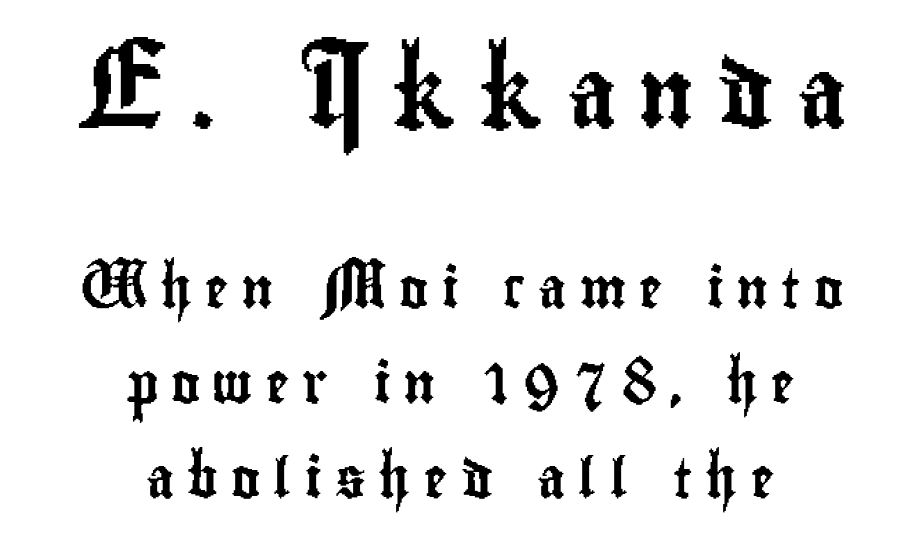
Q: Is the text italic (slanted)? A: No, it is upright.
Q: Is the typeface a serif or a sans-serif typeface? A: Sans-serif.
Q: Is the text underlined? A: No.
Q: How is the paragraph aligned? A: Centered.
Q: Is the spacing between letters normal or unusually wide? A: Unusually wide.
Q: Is the spacing between lines tight, normal or loose? A: Loose.
Q: Which block of text is set in a larger size, the first (top) or the second (bottom)? A: The first (top) one.
Q: Width (condensed, normal, or wide)? A: Condensed.
Q: Stroke contrast? A: Low.
Q: x-height? A: Small.
Q: Monospaced? A: No.
